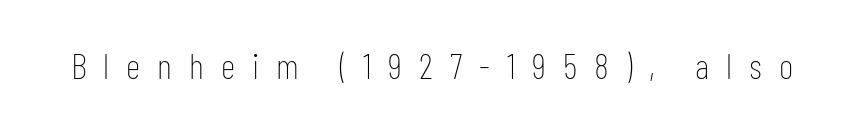
Q: Is the text bold? A: No.
Q: Is the text italic (slanted)? A: No, it is upright.
Q: Is the typeface a serif or a sans-serif typeface? A: Sans-serif.
Q: Is the text underlined? A: No.
Q: Is the spacing between letters normal or unusually wide? A: Unusually wide.
Q: Width (condensed, normal, or wide)? A: Condensed.
Q: Stroke contrast? A: Low.
Q: x-height? A: Medium.
Q: Monospaced? A: No.
